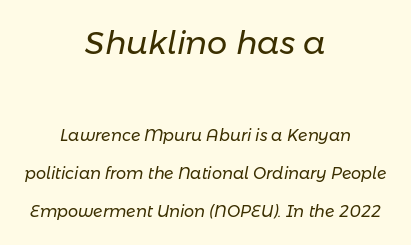
Q: Is the text bold? A: No.
Q: Is the text italic (slanted)? A: Yes, it leans right by about 11 degrees.
Q: Is the text underlined? A: No.
Q: How is the paragraph aligned? A: Centered.
Q: Is the spacing between letters normal or unusually wide? A: Normal.
Q: Is the spacing between lines tight, normal or loose? A: Loose.
Q: Which block of text is set in a larger size, the first (top) or the second (bottom)? A: The first (top) one.
Q: Width (condensed, normal, or wide)? A: Normal.
Q: Stroke contrast? A: Low.
Q: x-height? A: Medium.
Q: Monospaced? A: No.
